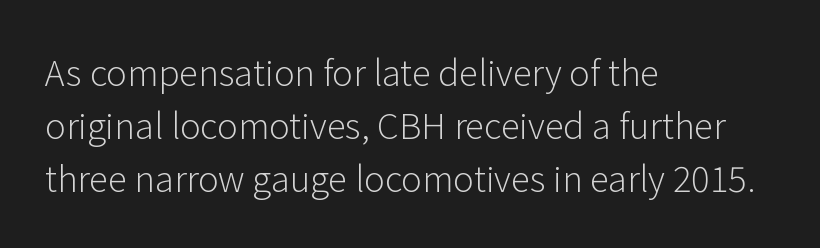
The image shows 35 px light sans-serif type, upright; set left-aligned, normal line spacing (1.51x), normal letter spacing, not underlined; low stroke contrast and a medium x-height.
